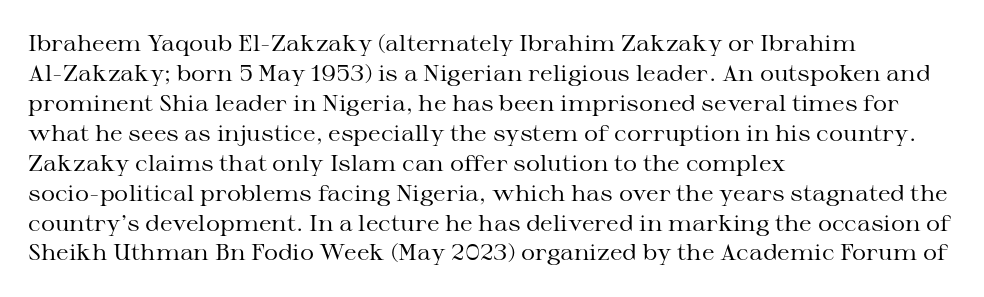
Reading down the column, the eye jumps a familiar distance to each next line. Left-aligned paragraph, ragged on the right. Check under the words: just untouched page. Nope, not italic — everything's standing straight.
